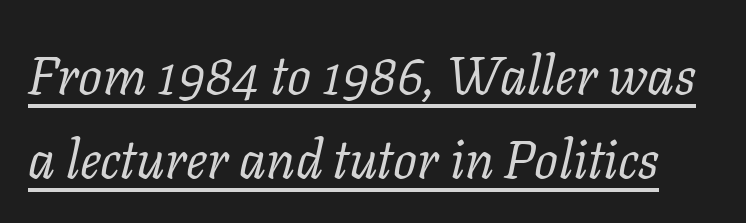
The image shows 53 px regular-weight serif type, italic (leaning right); set normal line spacing (1.58x), normal letter spacing, underlined; low stroke contrast and a medium x-height.
